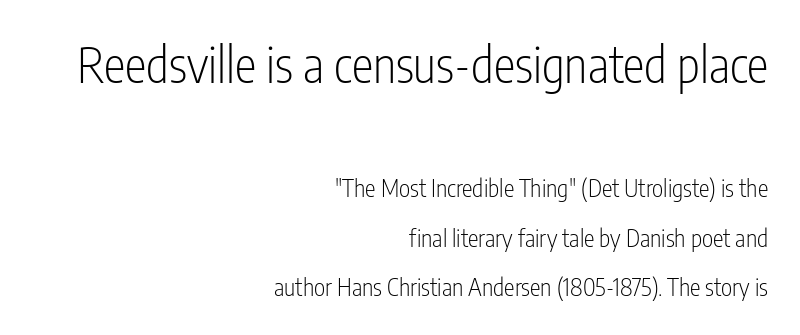
Q: Is the text bold? A: No.
Q: Is the text italic (slanted)? A: No, it is upright.
Q: Is the typeface a serif or a sans-serif typeface? A: Sans-serif.
Q: Is the text underlined? A: No.
Q: How is the paragraph aligned? A: Right-aligned.
Q: Is the spacing between letters normal or unusually wide? A: Normal.
Q: Is the spacing between lines tight, normal or loose? A: Loose.
Q: Which block of text is set in a larger size, the first (top) or the second (bottom)? A: The first (top) one.
Q: Width (condensed, normal, or wide)? A: Condensed.
Q: Stroke contrast? A: Low.
Q: x-height? A: Medium.
Q: Monospaced? A: No.
